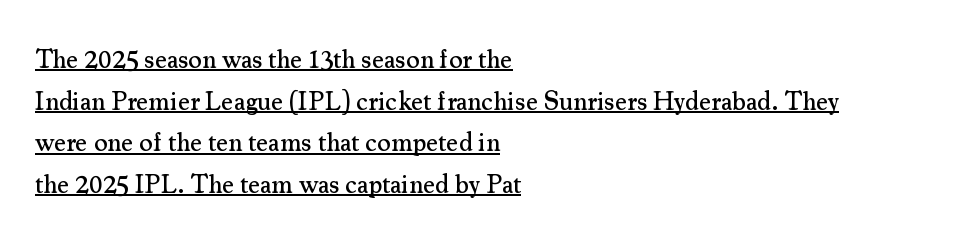
Q: Is the text italic (slanted)? A: No, it is upright.
Q: Is the text underlined? A: Yes.
Q: How is the paragraph aligned? A: Left-aligned.
Q: Is the spacing between letters normal or unusually wide? A: Normal.
Q: Is the spacing between lines tight, normal or loose? A: Normal.
